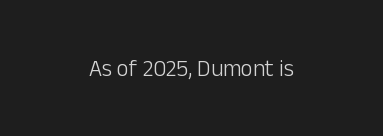
A roman cut, with each character standing at attention. Heft: none added — not bold. Notice how the passage keeps no hard edge, just a central spine. The rendering keeps characters at their native spacing. Nobody drew a line under any word here.
